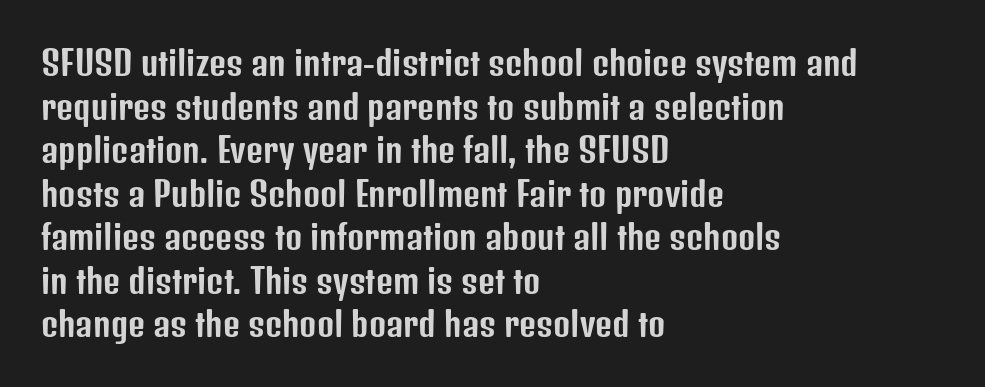
{"serif": "no", "italic": "no", "width": "condensed", "stroke_contrast": "low", "x_height": "medium", "monospaced": "no", "underline": "no", "align": "left", "line_spacing": "normal", "line_spacing_ratio": 1.32, "letter_spacing": "normal", "letter_spacing_em": 0.0, "glyph_px": 33}
